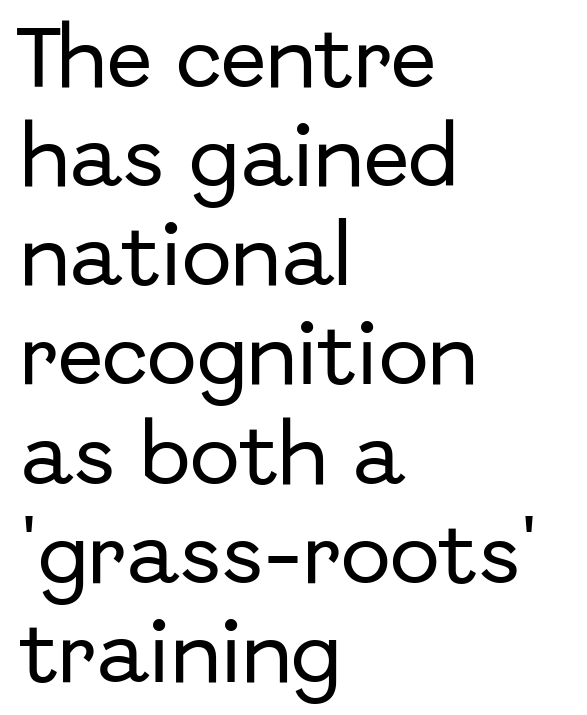
A student would call this left alignment; a typographer would say flush left, rag right. Ordinary non-slanted type is in use. Quick note: interline space is typical. The letters sit at their default tracking, neither squeezed nor spread.
